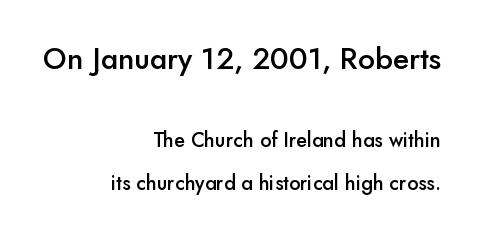
Words float on clear page, feet unadorned. A typesetter would call this proportional, since set widths differ per character. Baseline-to-baseline distance is far greater than the letter height. The letters sit at their default tracking, neither squeezed nor spread.
